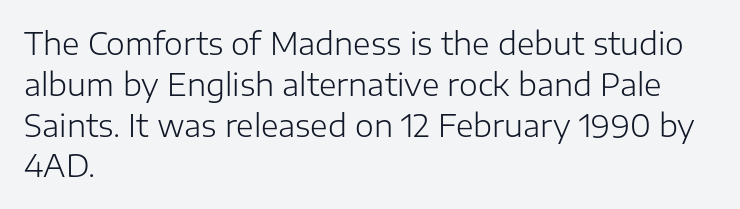
The baseline area is clear. Quick note: interline space is typical. This is roman type, the default non-slanted kind. The lines in this sample share a left origin and differ only in where they stop. Each letter keeps its own natural width here, so spacing adapts to shape.
